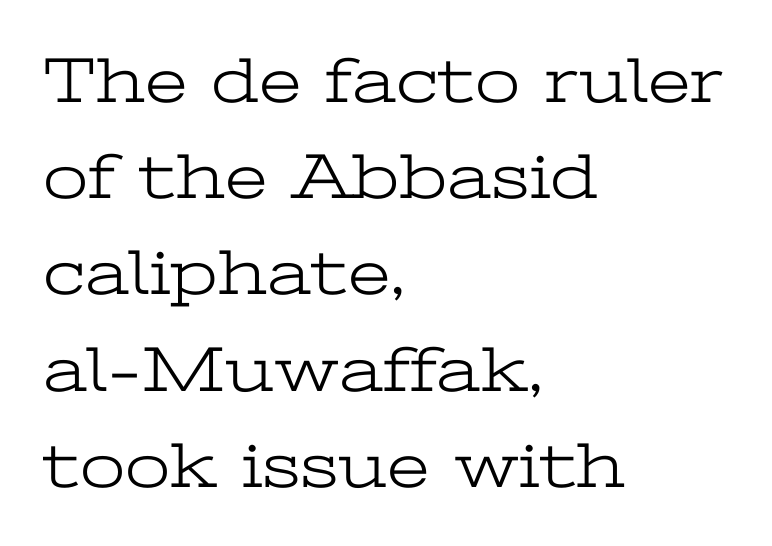
Q: Is the text bold? A: No.
Q: Is the text italic (slanted)? A: No, it is upright.
Q: Is the typeface a serif or a sans-serif typeface? A: Serif.
Q: Is the text underlined? A: No.
Q: How is the paragraph aligned? A: Left-aligned.
Q: Is the spacing between letters normal or unusually wide? A: Normal.
Q: Is the spacing between lines tight, normal or loose? A: Normal.
Q: Width (condensed, normal, or wide)? A: Wide.
Q: Stroke contrast? A: Low.
Q: x-height? A: Medium.
Q: Monospaced? A: No.
